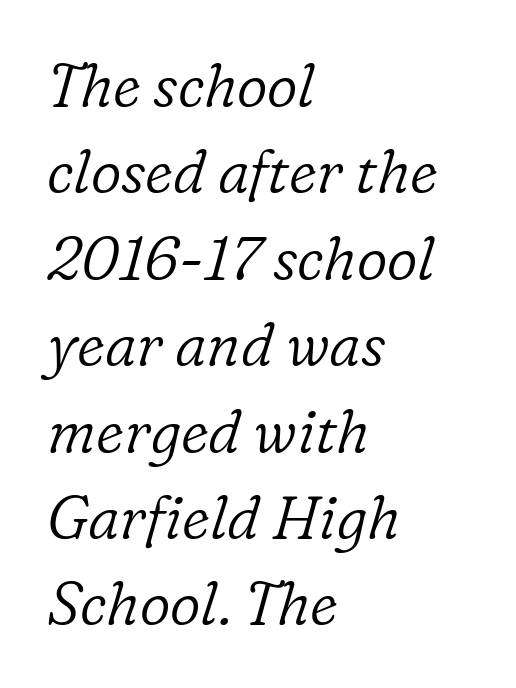
The rendering shows small feet on the letterforms — a serif design. Nobody touched the tracking dial on this one. No letter is thick-stroked: the sample isn't bold. The ragged edge is on the right, which tells us the setting is flush left. Looking at the ascenders, they clearly lean.
